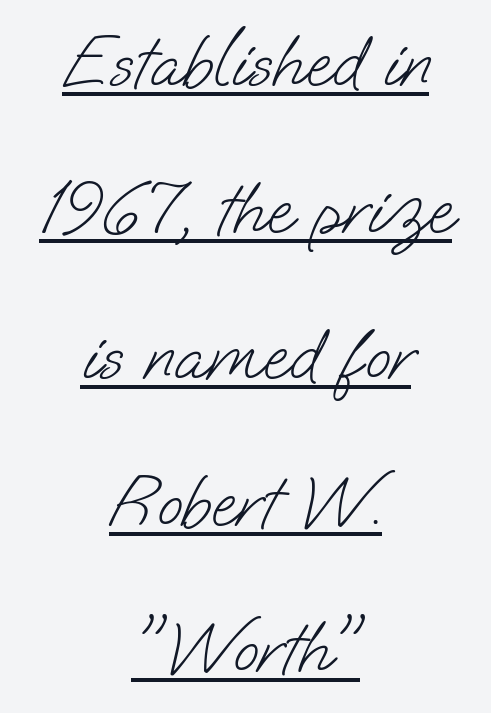
What kind of face is this? One without serifs — a sans. Layout note: lines centered. Leading is clearly above the norm, producing a sparse column. This sample has the flowing, uneven cadence of proportional lettering.
